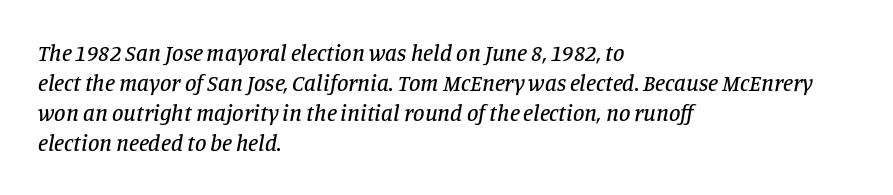
Q: Is the text italic (slanted)? A: Yes, it leans right by about 11 degrees.
Q: Is the text underlined? A: No.
Q: How is the paragraph aligned? A: Left-aligned.
Q: Is the spacing between letters normal or unusually wide? A: Normal.
Q: Is the spacing between lines tight, normal or loose? A: Normal.
